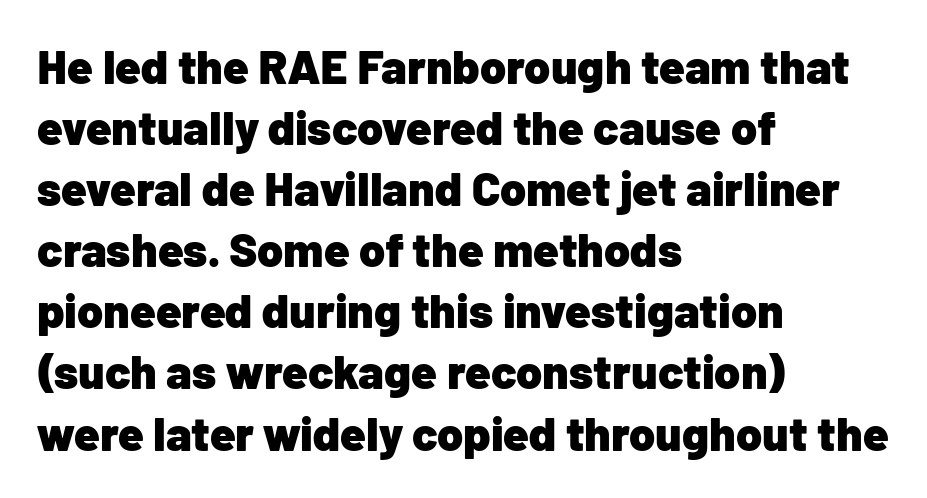
The image shows 47 px heavy sans-serif type, upright; set left-aligned, normal line spacing (1.3x), normal letter spacing, not underlined; low stroke contrast and a medium x-height.
